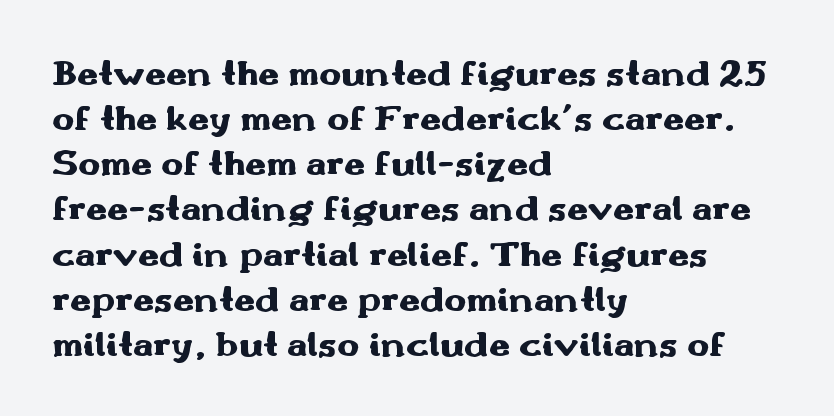
{"serif": "no", "italic": "no", "bold": "yes", "weight": "heavy", "width": "wide", "stroke_contrast": "medium", "x_height": "small", "monospaced": "no", "underline": "no", "align": "left", "line_spacing_ratio": 1.22, "letter_spacing": "normal", "letter_spacing_em": 0.0, "glyph_px": 37}
